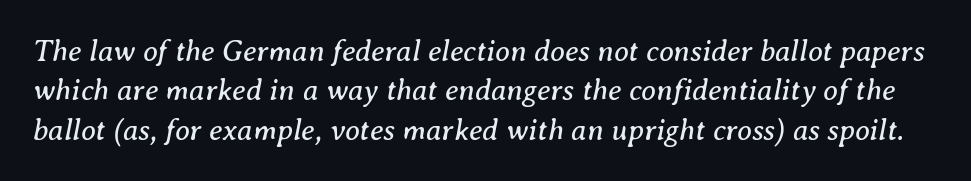
The image shows 30 px regular-weight serif type, italic (leaning right); set normal line spacing (1.31x), normal letter spacing, not underlined; medium stroke contrast and a medium x-height.
